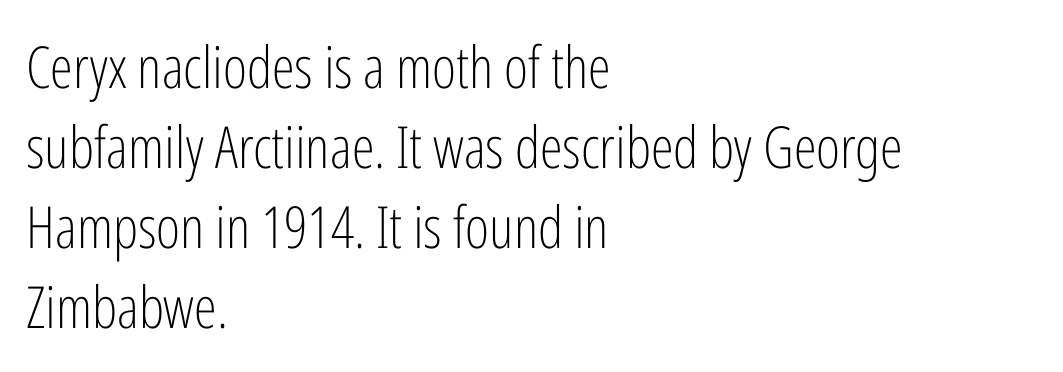
The image shows 58 px light, condensed sans-serif type, upright; set left-aligned, normal line spacing (1.38x), normal letter spacing, not underlined; low stroke contrast and a medium x-height.
